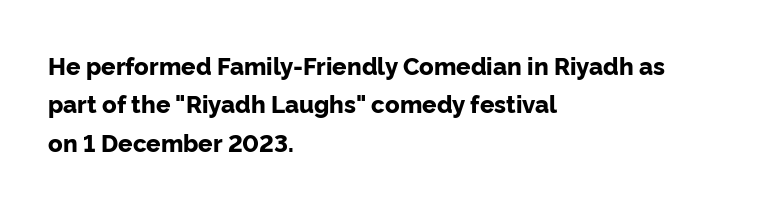
Check the space under the baseline: it is left empty. A classic flush-left, rag-right setting is used for this passage. These lines sit exactly where default settings would place them. Students, note that the glyphs here touch the page at normal intervals. The type sits square on the baseline with zero lean.
